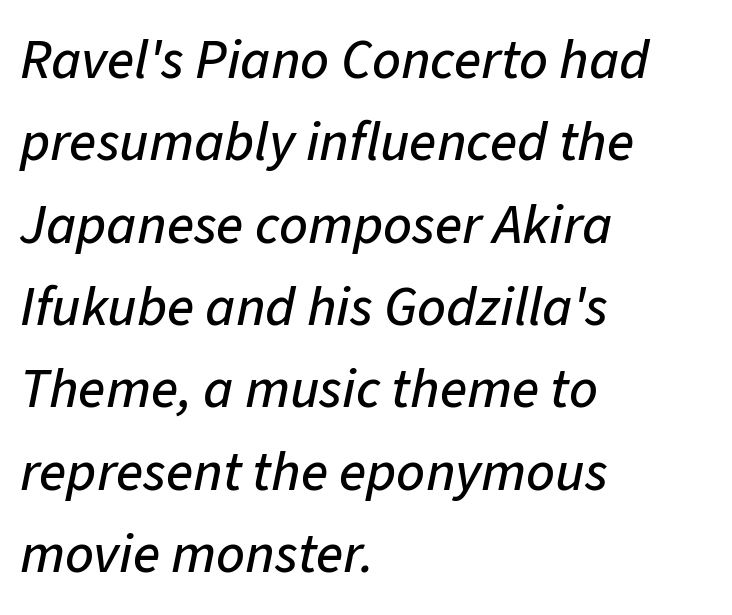
Q: Is the text italic (slanted)? A: Yes, it leans right by about 11 degrees.
Q: Is the text underlined? A: No.
Q: How is the paragraph aligned? A: Left-aligned.
Q: Is the spacing between letters normal or unusually wide? A: Normal.
Q: Is the spacing between lines tight, normal or loose? A: Normal.
Q: Width (condensed, normal, or wide)? A: Normal.
Q: Stroke contrast? A: Low.
Q: x-height? A: Medium.
Q: Monospaced? A: No.
